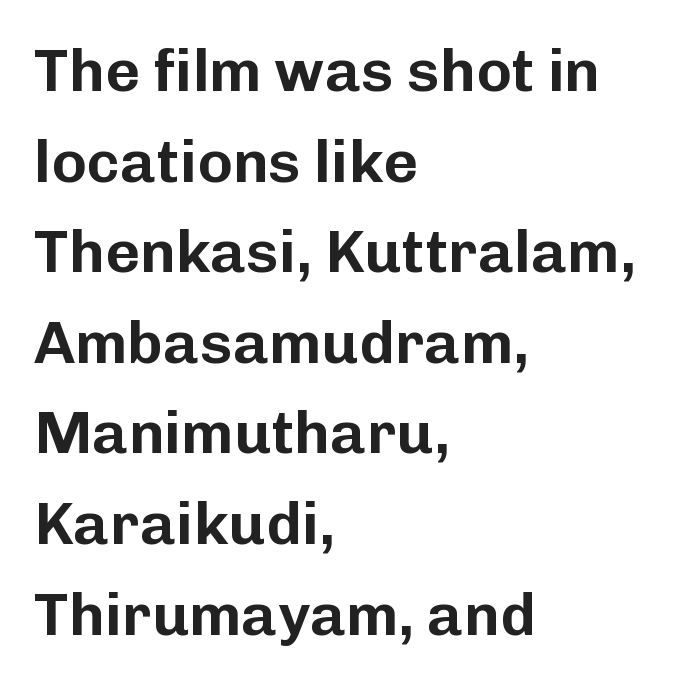
The image shows 60 px sans-serif type, upright; set left-aligned, normal line spacing (1.51x), normal letter spacing, not underlined; low stroke contrast and a medium x-height.
